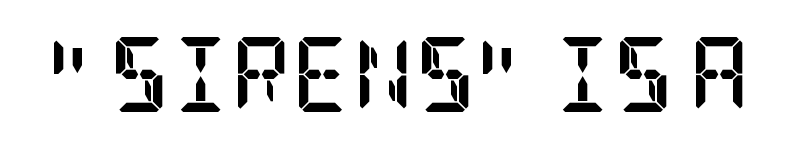
Honestly, there is no underline to notice here at all. The gaps between neighbouring characters are ordinary and unremarkable. Every stem runs plumb, perpendicular to the baseline. Classification — serif.
